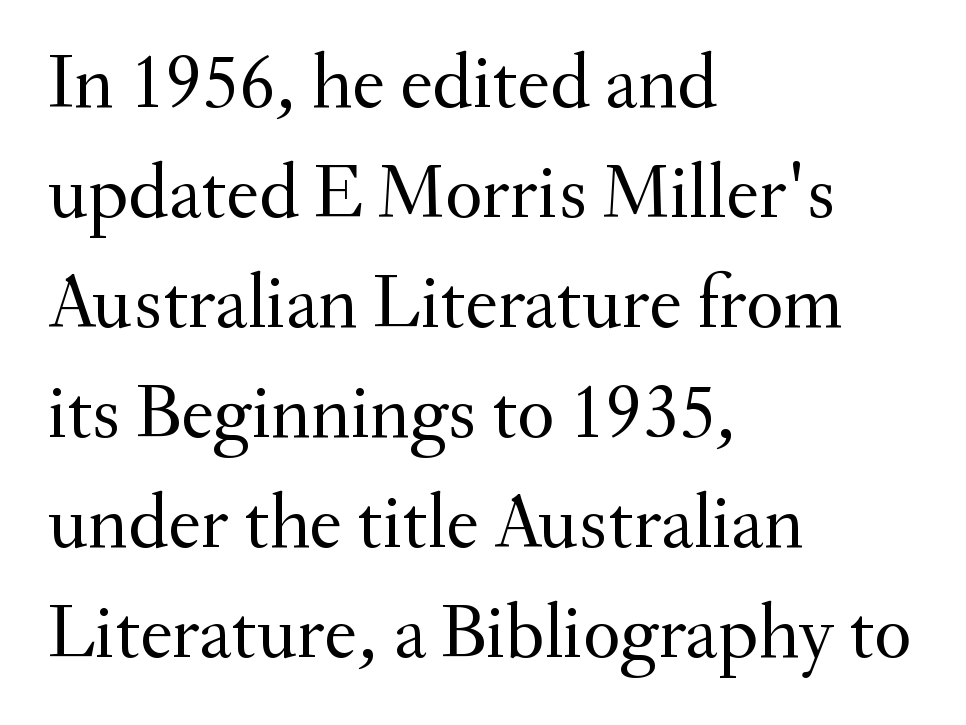
Q: Is the text bold? A: No.
Q: Is the text italic (slanted)? A: No, it is upright.
Q: Is the typeface a serif or a sans-serif typeface? A: Serif.
Q: Is the text underlined? A: No.
Q: How is the paragraph aligned? A: Left-aligned.
Q: Is the spacing between letters normal or unusually wide? A: Normal.
Q: Is the spacing between lines tight, normal or loose? A: Normal.
Q: Width (condensed, normal, or wide)? A: Normal.
Q: Stroke contrast? A: Medium.
Q: x-height? A: Small.
Q: Monospaced? A: No.
